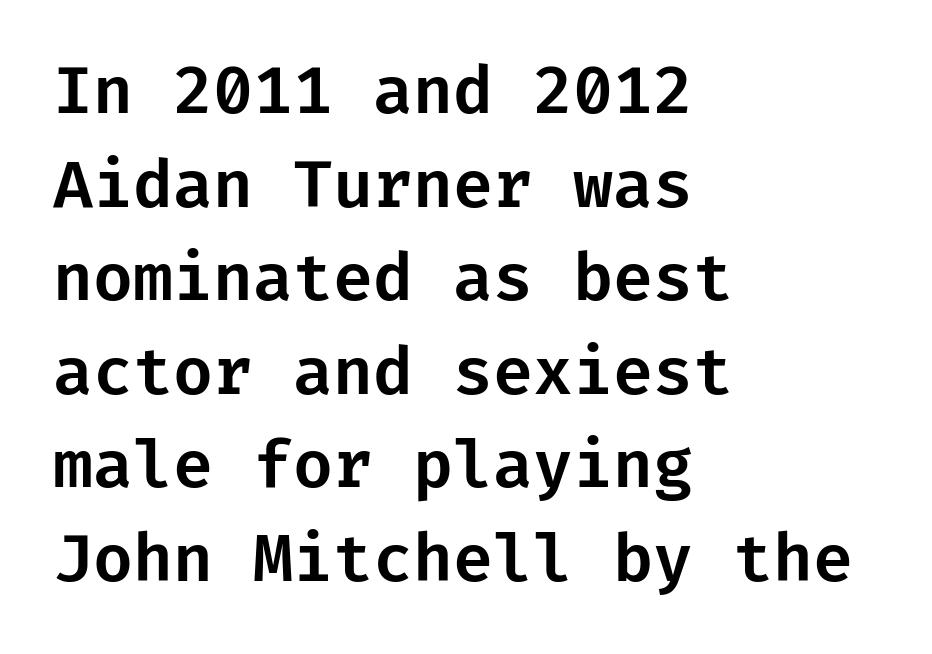
Q: Is the text italic (slanted)? A: No, it is upright.
Q: Is the typeface a serif or a sans-serif typeface? A: Sans-serif.
Q: Is the text underlined? A: No.
Q: How is the paragraph aligned? A: Left-aligned.
Q: Is the spacing between letters normal or unusually wide? A: Normal.
Q: Is the spacing between lines tight, normal or loose? A: Normal.
Q: Width (condensed, normal, or wide)? A: Normal.
Q: Stroke contrast? A: Low.
Q: x-height? A: Medium.
